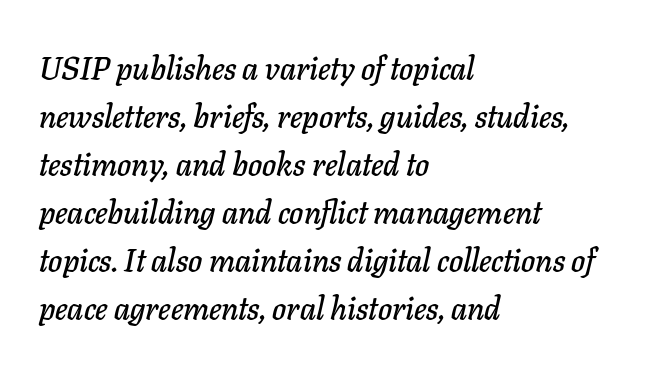
{"italic": "yes", "lean": "right", "slant_degrees": 11, "width": "normal", "stroke_contrast": "low", "x_height": "medium", "monospaced": "no", "underline": "no", "align": "left", "line_spacing": "normal", "line_spacing_ratio": 1.5, "letter_spacing": "normal", "letter_spacing_em": 0.0, "glyph_px": 32}
